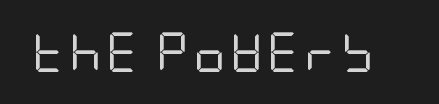
{"serif": "no", "italic": "no", "bold": "no", "weight": "regular", "width": "condensed", "stroke_contrast": "low", "x_height": "large", "underline": "no", "glyph_px": 40}
